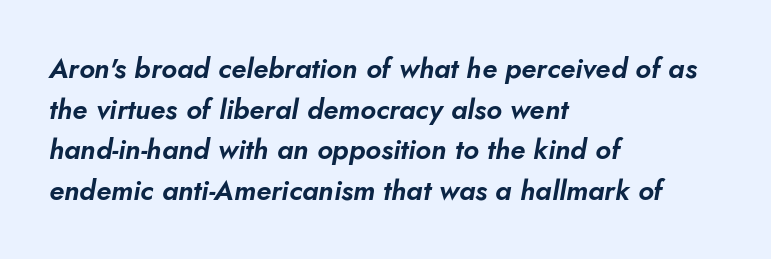
Q: Is the text italic (slanted)? A: Yes, it leans right by about 10 degrees.
Q: Is the text underlined? A: No.
Q: How is the paragraph aligned? A: Left-aligned.
Q: Is the spacing between letters normal or unusually wide? A: Normal.
Q: Is the spacing between lines tight, normal or loose? A: Normal.
Q: Width (condensed, normal, or wide)? A: Normal.
Q: Stroke contrast? A: Low.
Q: x-height? A: Small.
Q: Monospaced? A: No.
